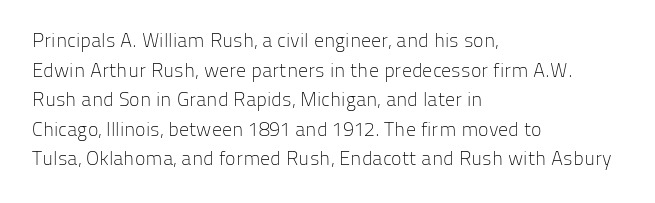
Q: Is the text bold? A: No.
Q: Is the text italic (slanted)? A: No, it is upright.
Q: Is the text underlined? A: No.
Q: How is the paragraph aligned? A: Left-aligned.
Q: Is the spacing between letters normal or unusually wide? A: Normal.
Q: Is the spacing between lines tight, normal or loose? A: Normal.
